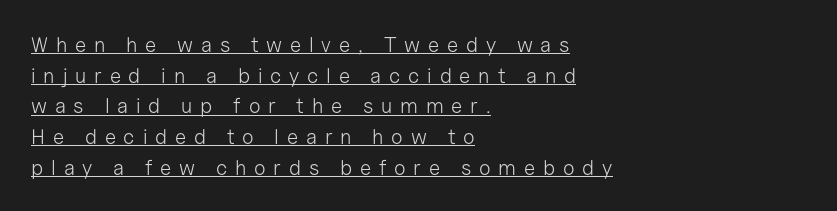
Q: Is the text bold? A: No.
Q: Is the text italic (slanted)? A: No, it is upright.
Q: Is the text underlined? A: Yes.
Q: How is the paragraph aligned? A: Left-aligned.
Q: Is the spacing between letters normal or unusually wide? A: Unusually wide.
Q: Is the spacing between lines tight, normal or loose? A: Normal.
